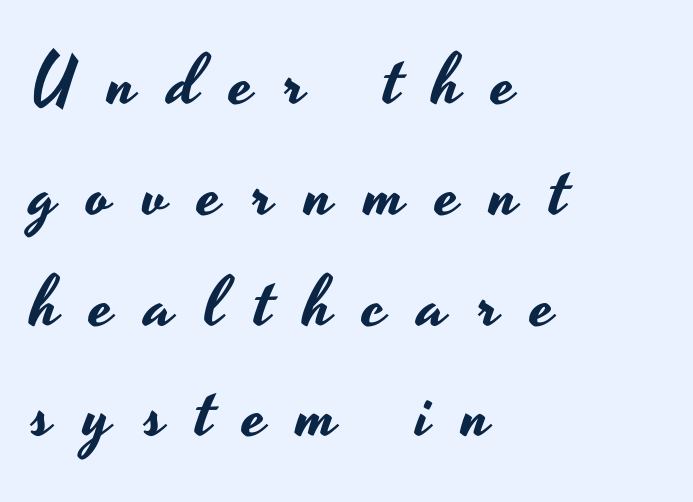
Q: Is the text italic (slanted)? A: Yes.
Q: Is the typeface a serif or a sans-serif typeface? A: Sans-serif.
Q: Is the text underlined? A: No.
Q: How is the paragraph aligned? A: Left-aligned.
Q: Is the spacing between letters normal or unusually wide? A: Unusually wide.
Q: Is the spacing between lines tight, normal or loose? A: Normal.
Q: Width (condensed, normal, or wide)? A: Wide.
Q: Stroke contrast? A: Low.
Q: x-height? A: Small.
Q: Monospaced? A: No.
